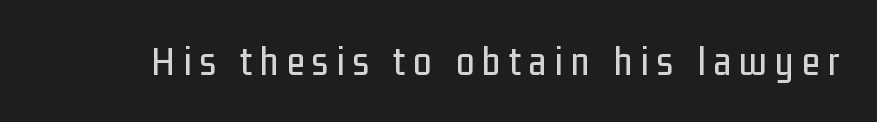
{"serif": "no", "italic": "no", "width": "condensed", "stroke_contrast": "low", "x_height": "medium", "monospaced": "no", "underline": "no", "letter_spacing": "wide", "letter_spacing_em": 0.2, "glyph_px": 41}
